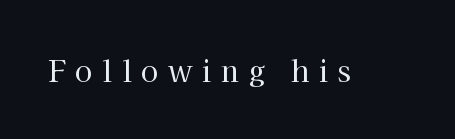
Q: Is the text bold? A: No.
Q: Is the text italic (slanted)? A: No, it is upright.
Q: Is the typeface a serif or a sans-serif typeface? A: Serif.
Q: Is the text underlined? A: No.
Q: Is the spacing between letters normal or unusually wide? A: Unusually wide.
Q: Width (condensed, normal, or wide)? A: Normal.
Q: Stroke contrast? A: High.
Q: x-height? A: Medium.
Q: Monospaced? A: No.
